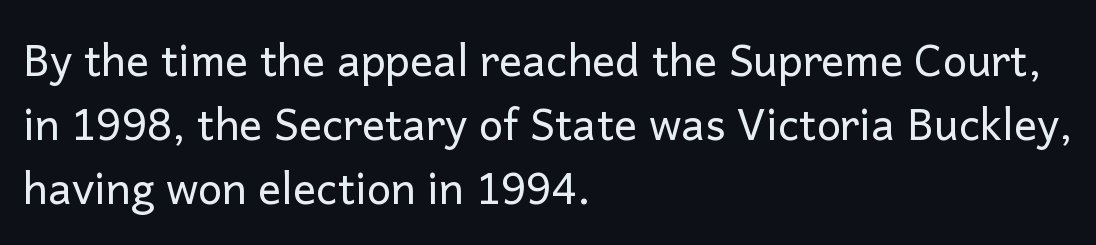
The image shows 43 px regular-weight sans-serif type, upright; set left-aligned, normal line spacing (1.49x), normal letter spacing, not underlined; low stroke contrast and a medium x-height.
